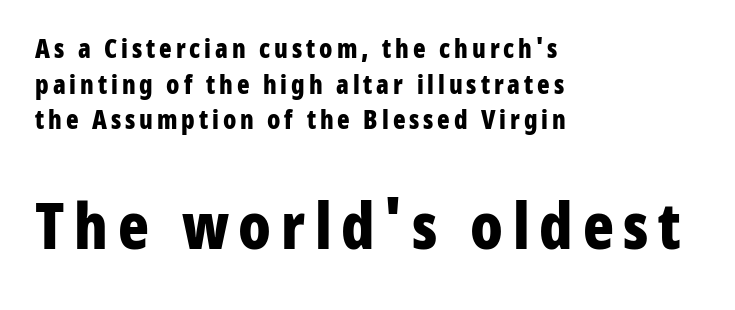
{"serif": "no", "italic": "no", "bold": "yes", "weight": "bold", "width": "condensed", "stroke_contrast": "low", "x_height": "medium", "monospaced": "no", "underline": "no", "align": "left", "line_spacing": "normal", "line_spacing_ratio": 1.37, "larger_block": "second", "size_ratio": 2.46, "glyph_px": 64}
